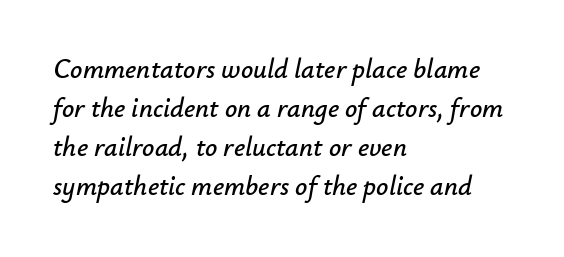
{"italic": "yes", "lean": "right", "slant_degrees": 12, "underline": "no", "align": "left", "line_spacing": "normal", "line_spacing_ratio": 1.45, "letter_spacing": "normal", "letter_spacing_em": 0.0, "glyph_px": 27}
